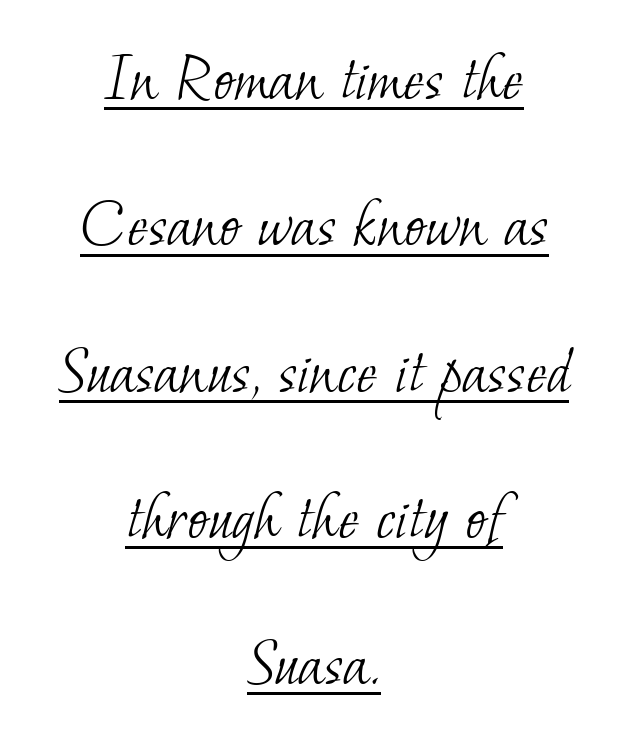
Q: Is the text bold? A: No.
Q: Is the typeface a serif or a sans-serif typeface? A: Serif.
Q: Is the text underlined? A: Yes.
Q: How is the paragraph aligned? A: Centered.
Q: Is the spacing between letters normal or unusually wide? A: Normal.
Q: Is the spacing between lines tight, normal or loose? A: Loose.
Q: Width (condensed, normal, or wide)? A: Normal.
Q: Stroke contrast? A: Low.
Q: x-height? A: Small.
Q: Monospaced? A: No.
